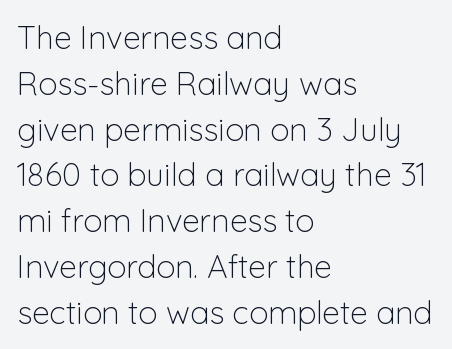
Q: Is the text bold? A: No.
Q: Is the text italic (slanted)? A: No, it is upright.
Q: Is the typeface a serif or a sans-serif typeface? A: Sans-serif.
Q: Is the text underlined? A: No.
Q: How is the paragraph aligned? A: Left-aligned.
Q: Is the spacing between letters normal or unusually wide? A: Normal.
Q: Is the spacing between lines tight, normal or loose? A: Normal.
Q: Width (condensed, normal, or wide)? A: Normal.
Q: Stroke contrast? A: Low.
Q: x-height? A: Medium.
Q: Monospaced? A: No.
